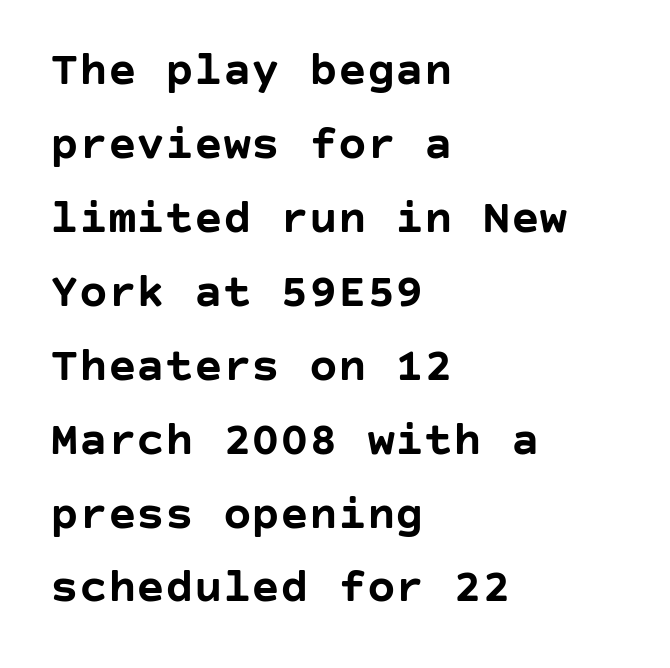
Q: Is the text bold? A: Yes.
Q: Is the text italic (slanted)? A: No, it is upright.
Q: Is the typeface a serif or a sans-serif typeface? A: Sans-serif.
Q: Is the text underlined? A: No.
Q: How is the paragraph aligned? A: Left-aligned.
Q: Is the spacing between letters normal or unusually wide? A: Normal.
Q: Is the spacing between lines tight, normal or loose? A: Normal.
Q: Width (condensed, normal, or wide)? A: Normal.
Q: Stroke contrast? A: Low.
Q: x-height? A: Large.
